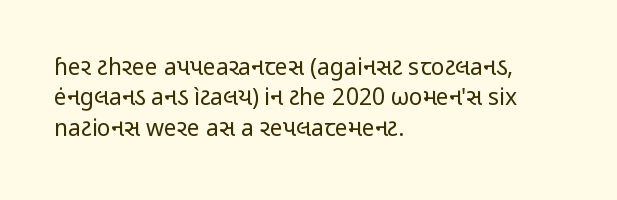
The image shows 23 px text type, upright; set left-aligned, normal line spacing (1.32x), normal letter spacing, not underlined.
